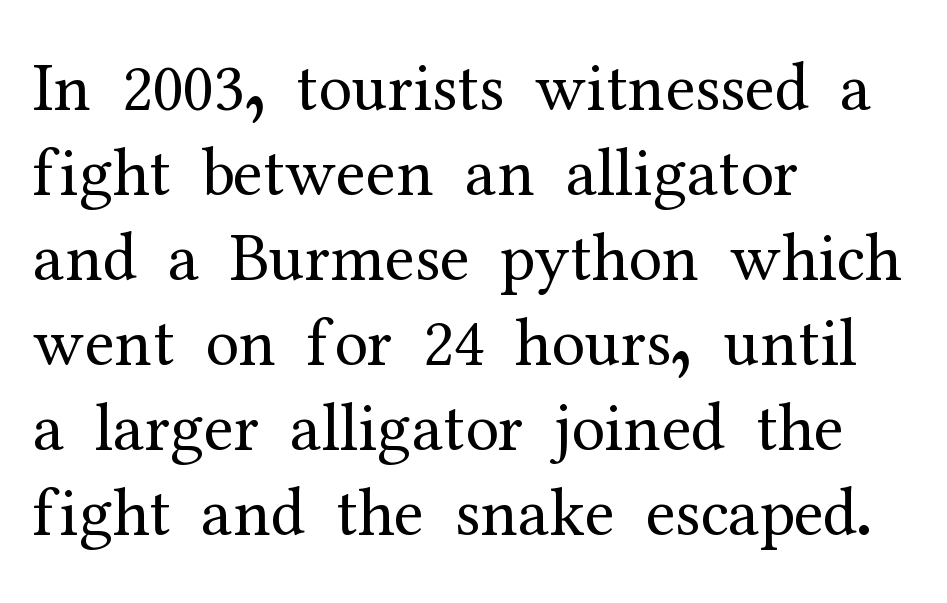
The image shows 68 px regular-weight serif type, upright; set left-aligned, normal line spacing (1.25x), normal letter spacing, not underlined; medium stroke contrast and a medium x-height.
